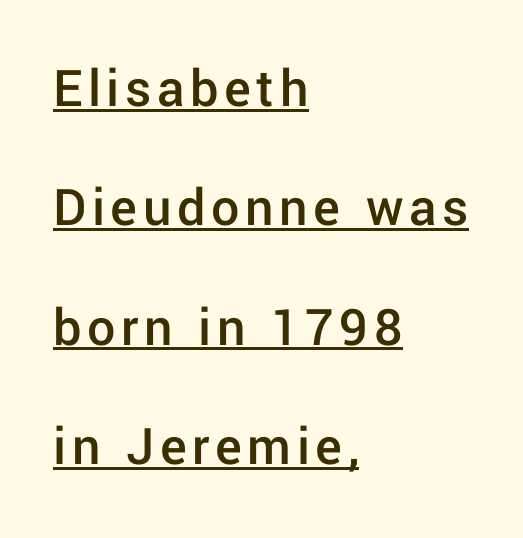
Each letter's strokes conclude bluntly, with no projecting serifs. How heavy is the stroke? Medium-heavy — a semibold, shy of bold. A baseline rule has been typeset under these characters. In terms of posture, this sample is upright.
